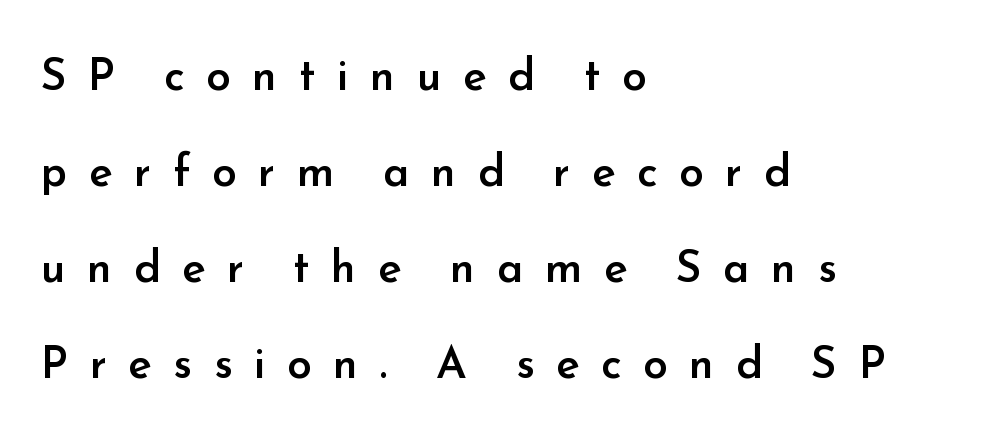
If you measured baseline to baseline, you'd find a long distance. Here the glyphs are tracked loosely, breaking word shapes into spaced letters. The axis of the letterforms is exactly vertical. Is the block centered? No — it sits flush against the left margin. Here the designer chose a conventional face with non-uniform glyph widths.
